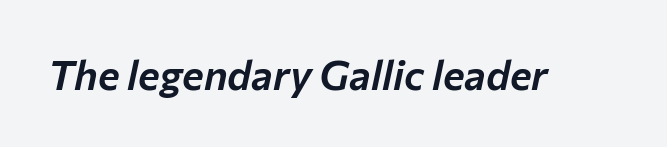
Compared with typical body copy, the letter spacing here is the same. Rendered with sloped, italic letterforms. The glyphs are unaccompanied by any horizontal stroke below them. Here the designer chose a conventional face with non-uniform glyph widths.
